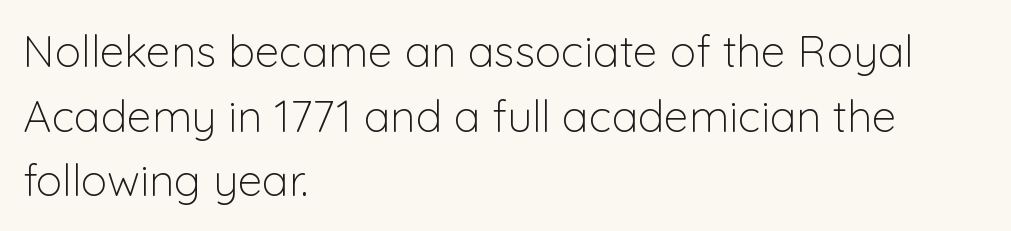
The image shows 44 px light sans-serif type, upright; set left-aligned, normal line spacing (1.47x), normal letter spacing, not underlined; low stroke contrast and a medium x-height.
